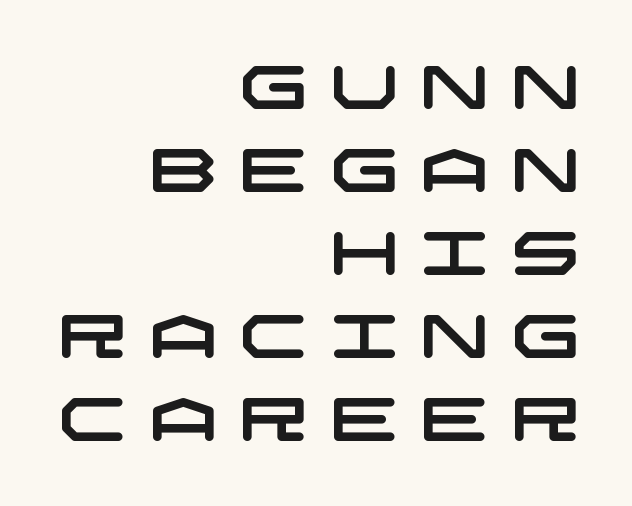
The image shows 61 px wide sans-serif type; set right-aligned, normal line spacing (1.36x), unusually wide letter spacing (+0.35 em), not underlined; low stroke contrast and a large x-height.
